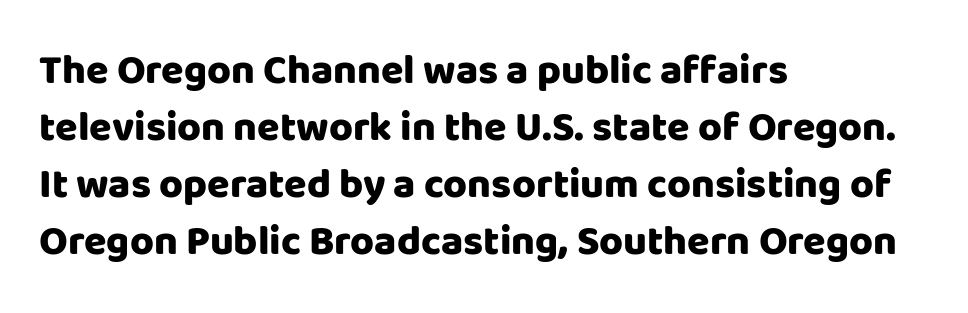
The image shows 41 px heavy sans-serif type, upright; set left-aligned, normal line spacing (1.39x), normal letter spacing, not underlined; low stroke contrast and a large x-height.
